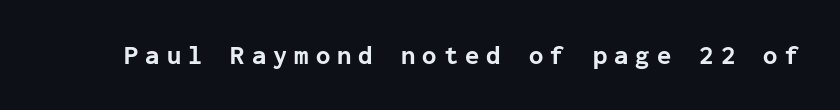
{"italic": "no", "bold": "yes", "underline": "no", "letter_spacing": "wide", "letter_spacing_em": 0.27, "glyph_px": 26}
